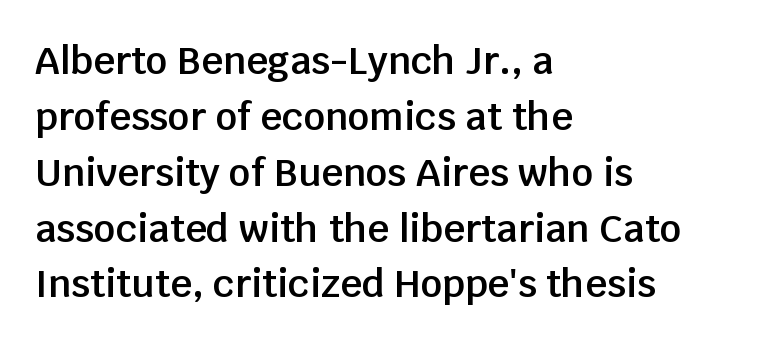
The image shows 38 px semibold sans-serif type, upright; set left-aligned, normal line spacing (1.47x), normal letter spacing, not underlined; low stroke contrast and a large x-height.
